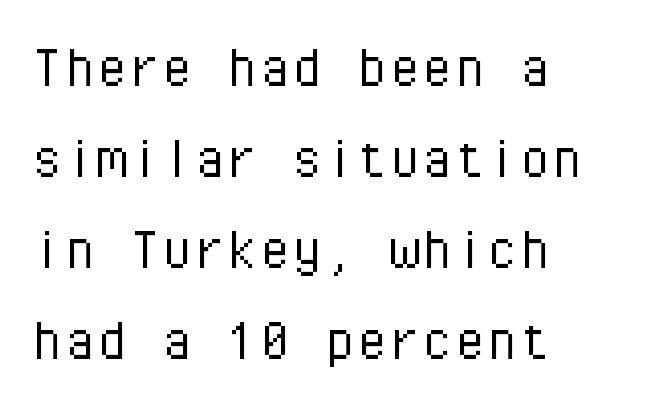
Q: Is the text bold? A: No.
Q: Is the text italic (slanted)? A: No, it is upright.
Q: Is the typeface a serif or a sans-serif typeface? A: Sans-serif.
Q: Is the text underlined? A: No.
Q: How is the paragraph aligned? A: Left-aligned.
Q: Is the spacing between letters normal or unusually wide? A: Normal.
Q: Is the spacing between lines tight, normal or loose? A: Normal.
Q: Width (condensed, normal, or wide)? A: Normal.
Q: Stroke contrast? A: Low.
Q: x-height? A: Medium.
Q: Monospaced? A: Yes.
